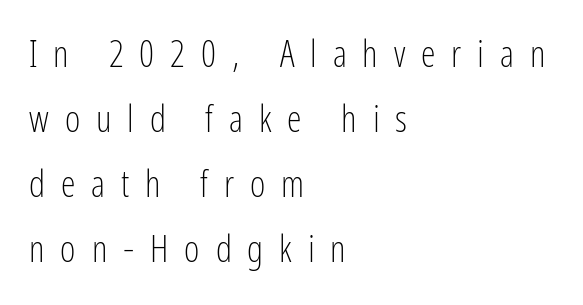
Q: Is the text bold? A: No.
Q: Is the text italic (slanted)? A: No, it is upright.
Q: Is the typeface a serif or a sans-serif typeface? A: Sans-serif.
Q: Is the text underlined? A: No.
Q: How is the paragraph aligned? A: Left-aligned.
Q: Is the spacing between letters normal or unusually wide? A: Unusually wide.
Q: Width (condensed, normal, or wide)? A: Condensed.
Q: Stroke contrast? A: Low.
Q: x-height? A: Medium.
Q: Monospaced? A: No.
